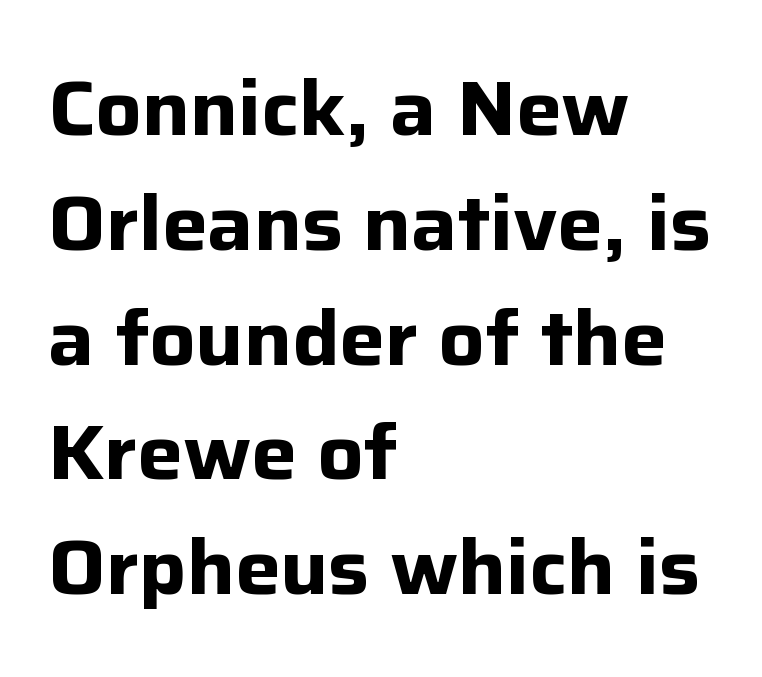
The image shows 76 px bold sans-serif type, upright; set left-aligned, normal line spacing (1.51x), normal letter spacing, not underlined; low stroke contrast and a medium x-height.
